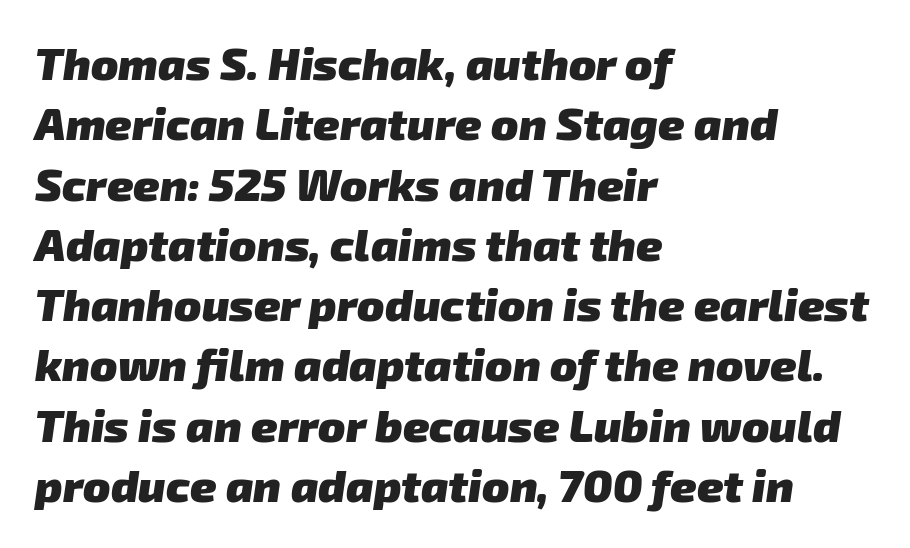
Does the type have serifs? No, each stem ends abruptly. The face used here is rendered with its standard letterfit. Normally led — the rows are evenly, conventionally spaced. The area under the type is left untouched. Its strokes are broad and dark, the hallmark of bold type. This sample has the flowing, uneven cadence of proportional lettering.
